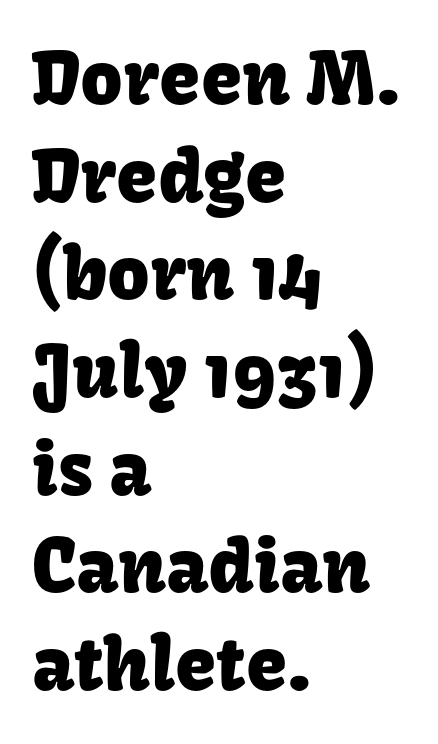
Q: Is the text italic (slanted)? A: No, it is upright.
Q: Is the typeface a serif or a sans-serif typeface? A: Sans-serif.
Q: Is the text underlined? A: No.
Q: How is the paragraph aligned? A: Left-aligned.
Q: Is the spacing between letters normal or unusually wide? A: Normal.
Q: Is the spacing between lines tight, normal or loose? A: Normal.
Q: Width (condensed, normal, or wide)? A: Normal.
Q: Stroke contrast? A: Low.
Q: x-height? A: Medium.
Q: Monospaced? A: No.
